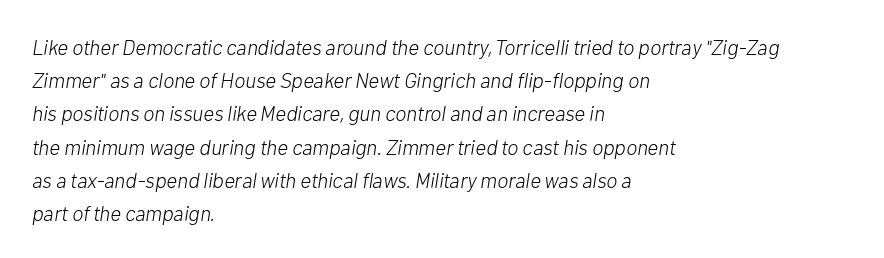
Q: Is the text bold? A: No.
Q: Is the text italic (slanted)? A: Yes, it leans right by about 10 degrees.
Q: Is the text underlined? A: No.
Q: How is the paragraph aligned? A: Left-aligned.
Q: Is the spacing between letters normal or unusually wide? A: Normal.
Q: Is the spacing between lines tight, normal or loose? A: Normal.
